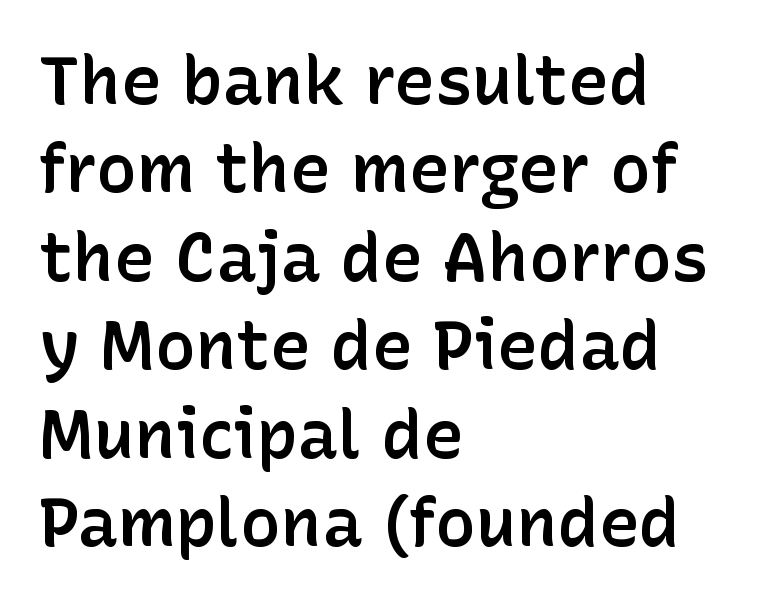
The image shows 68 px semibold sans-serif type, upright; set left-aligned, normal line spacing (1.3x), normal letter spacing, not underlined; low stroke contrast and a medium x-height.
